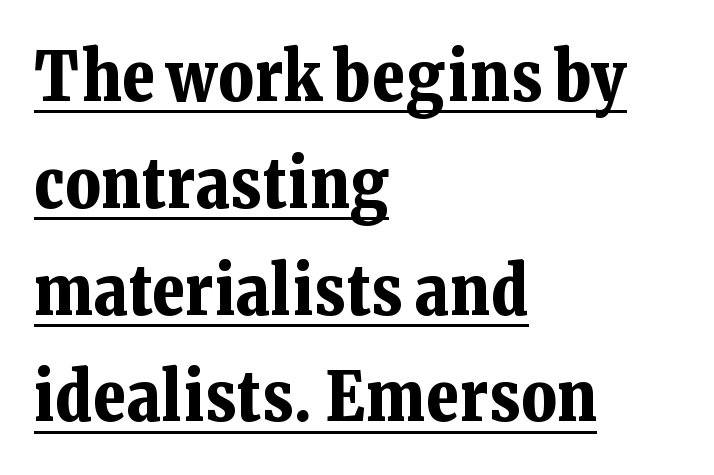
The image shows 68 px bold serif type, upright; set left-aligned, normal line spacing (1.57x), normal letter spacing, underlined; low stroke contrast and a medium x-height.
